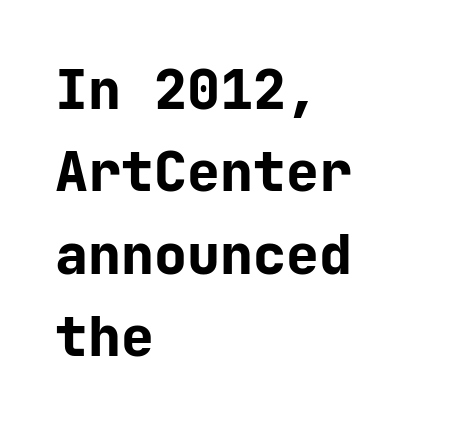
{"serif": "no", "italic": "no", "bold": "yes", "weight": "bold", "width": "normal", "stroke_contrast": "low", "x_height": "medium", "monospaced": "yes", "underline": "no", "align": "left", "line_spacing": "normal", "line_spacing_ratio": 1.5, "letter_spacing": "normal", "letter_spacing_em": 0.0, "glyph_px": 55}
